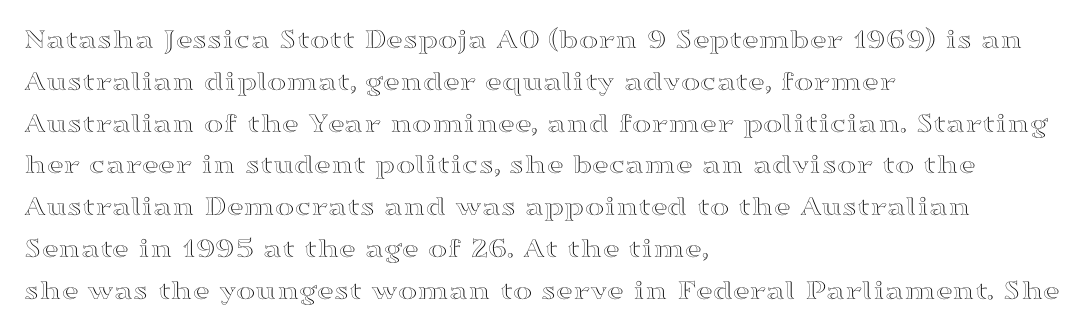
{"italic": "no", "width": "wide", "x_height": "medium", "monospaced": "no", "underline": "no", "align": "left", "line_spacing": "normal", "line_spacing_ratio": 1.44, "letter_spacing": "normal", "letter_spacing_em": 0.0, "glyph_px": 29}
